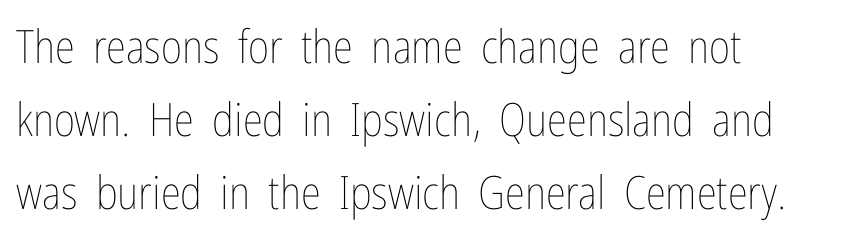
Q: Is the text bold? A: No.
Q: Is the text italic (slanted)? A: No, it is upright.
Q: Is the text underlined? A: No.
Q: How is the paragraph aligned? A: Left-aligned.
Q: Is the spacing between letters normal or unusually wide? A: Normal.
Q: Is the spacing between lines tight, normal or loose? A: Normal.
Q: Width (condensed, normal, or wide)? A: Condensed.
Q: Stroke contrast? A: Low.
Q: x-height? A: Medium.
Q: Monospaced? A: No.
